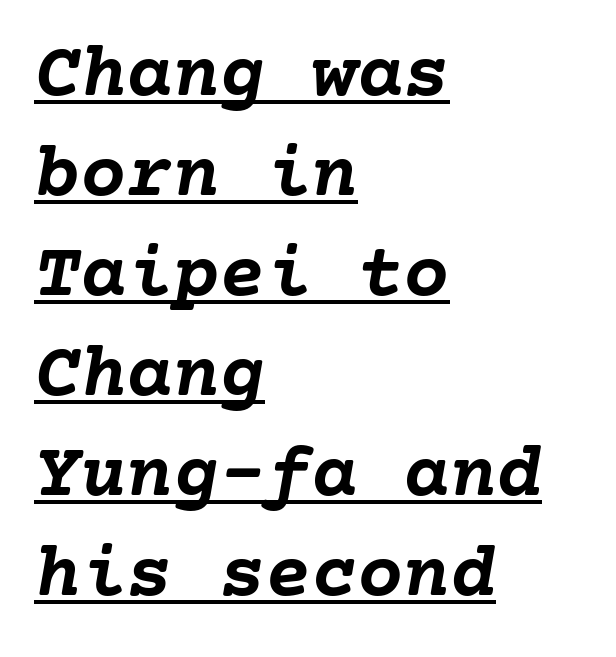
{"italic": "yes", "lean": "right", "slant_degrees": 10, "bold": "yes", "weight": "semibold", "width": "normal", "stroke_contrast": "low", "x_height": "medium", "underline": "yes", "align": "left", "line_spacing": "normal", "line_spacing_ratio": 1.3, "letter_spacing": "normal", "letter_spacing_em": 0.0, "glyph_px": 77}
